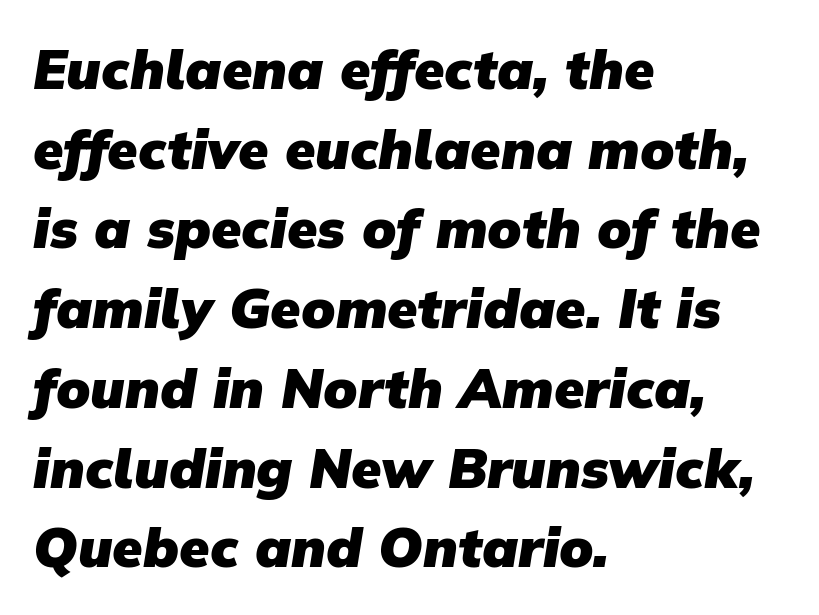
Q: Is the text bold? A: Yes.
Q: Is the typeface a serif or a sans-serif typeface? A: Sans-serif.
Q: Is the text underlined? A: No.
Q: How is the paragraph aligned? A: Left-aligned.
Q: Is the spacing between letters normal or unusually wide? A: Normal.
Q: Is the spacing between lines tight, normal or loose? A: Normal.
Q: Width (condensed, normal, or wide)? A: Normal.
Q: Stroke contrast? A: Low.
Q: x-height? A: Medium.
Q: Monospaced? A: No.
